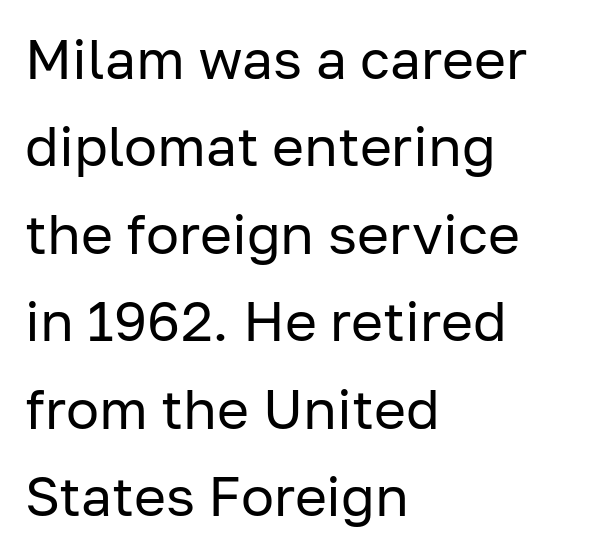
{"serif": "no", "italic": "no", "bold": "no", "weight": "regular", "width": "normal", "stroke_contrast": "low", "x_height": "medium", "monospaced": "no", "underline": "no", "align": "left", "line_spacing": "normal", "line_spacing_ratio": 1.59, "letter_spacing": "normal", "letter_spacing_em": 0.0, "glyph_px": 55}
